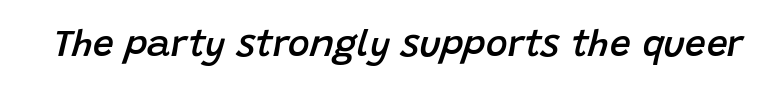
{"italic": "yes", "lean": "right", "slant_degrees": 15, "bold": "semi", "weight": "semibold", "width": "normal", "stroke_contrast": "low", "x_height": "large", "monospaced": "no", "underline": "no", "letter_spacing": "normal", "letter_spacing_em": 0.0, "glyph_px": 37}
